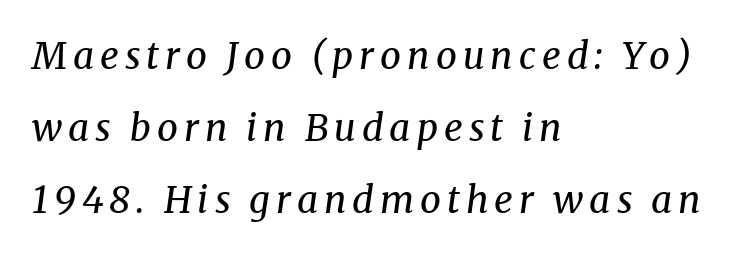
{"serif": "yes", "italic": "yes", "lean": "right", "slant_degrees": 8, "bold": "no", "weight": "regular", "width": "normal", "stroke_contrast": "medium", "x_height": "medium", "monospaced": "no", "underline": "no", "align": "left", "line_spacing": "loose", "line_spacing_ratio": 1.94, "glyph_px": 37}
